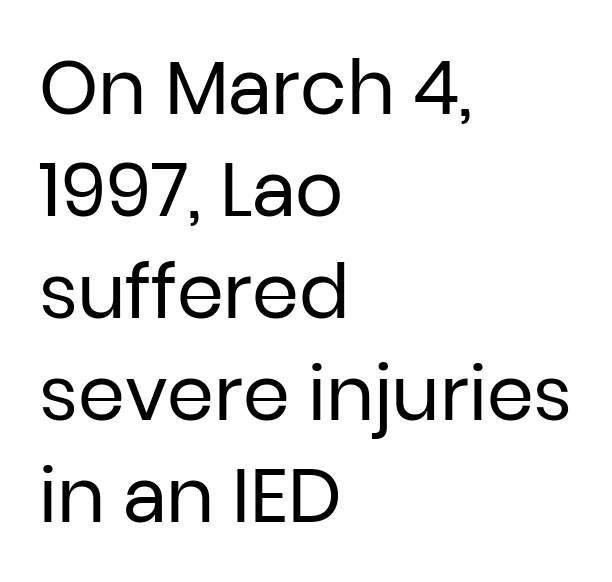
The image shows 75 px regular-weight sans-serif type, upright; set left-aligned, normal line spacing (1.36x), normal letter spacing, not underlined; low stroke contrast and a medium x-height.
